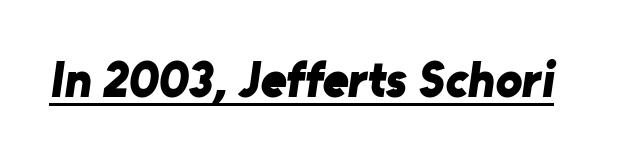
Q: Is the text bold? A: Yes.
Q: Is the typeface a serif or a sans-serif typeface? A: Sans-serif.
Q: Is the text underlined? A: Yes.
Q: Is the spacing between letters normal or unusually wide? A: Normal.
Q: Width (condensed, normal, or wide)? A: Normal.
Q: Stroke contrast? A: Low.
Q: x-height? A: Medium.
Q: Monospaced? A: No.
